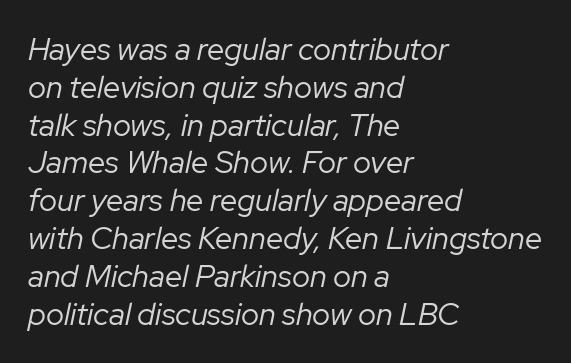
{"italic": "yes", "lean": "right", "slant_degrees": 12, "bold": "no", "weight": "regular", "width": "normal", "stroke_contrast": "low", "x_height": "medium", "monospaced": "no", "underline": "no", "align": "left", "line_spacing_ratio": 1.22, "letter_spacing": "normal", "letter_spacing_em": 0.0, "glyph_px": 31}
